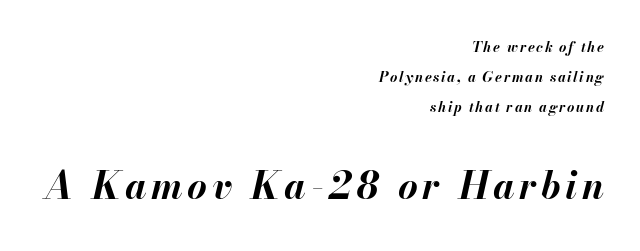
{"italic": "yes", "lean": "right", "slant_degrees": 13, "bold": "yes", "weight": "bold", "width": "normal", "stroke_contrast": "medium", "x_height": "small", "monospaced": "no", "underline": "no", "align": "right", "line_spacing": "loose", "line_spacing_ratio": 2.13, "larger_block": "second", "size_ratio": 2.71, "glyph_px": 38}
